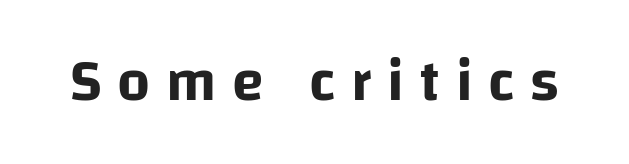
The font's upright variant was chosen for this text. The zone under the glyphs is completely vacant. The typeface chosen for these lines omits serifs. The letters advance in unequal steps, a hallmark of proportional type.
